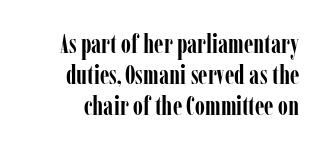
Q: Is the text bold? A: Yes.
Q: Is the text italic (slanted)? A: No, it is upright.
Q: Is the text underlined? A: No.
Q: Is the spacing between letters normal or unusually wide? A: Normal.
